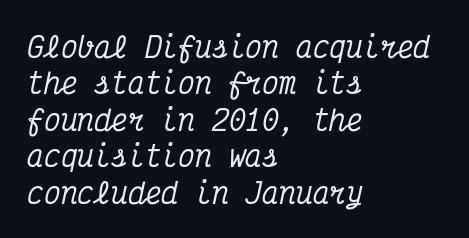
The image shows 28 px condensed serif type, italic (leaning right), monospaced; set left-aligned, normal line spacing (1.3x), normal letter spacing, not underlined; medium stroke contrast and a medium x-height.
